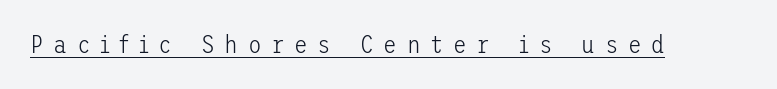
The image shows 25 px text type, upright; set unusually wide letter spacing (+0.38 em), underlined.
